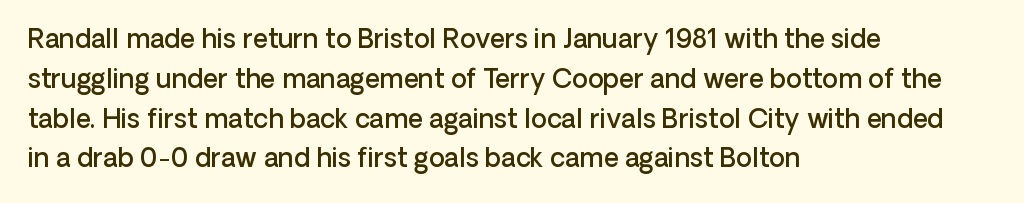
{"italic": "no", "bold": "semi", "underline": "no", "align": "left", "line_spacing": "normal", "line_spacing_ratio": 1.53, "letter_spacing": "normal", "letter_spacing_em": 0.0, "glyph_px": 26}
